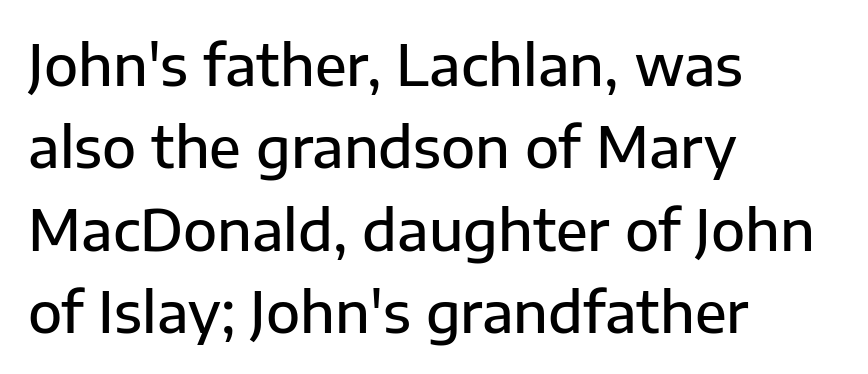
The rendering uses natural spacing where letterforms have individual widths. In terms of weight, the rendering is demibold, just under bold. Look at the tracking — it's just the regular setting, nothing added. Italic? Not at all — the glyphs are vertical. Line spacing here is normal. I'd call this a sans setting — the letters go barefoot.
